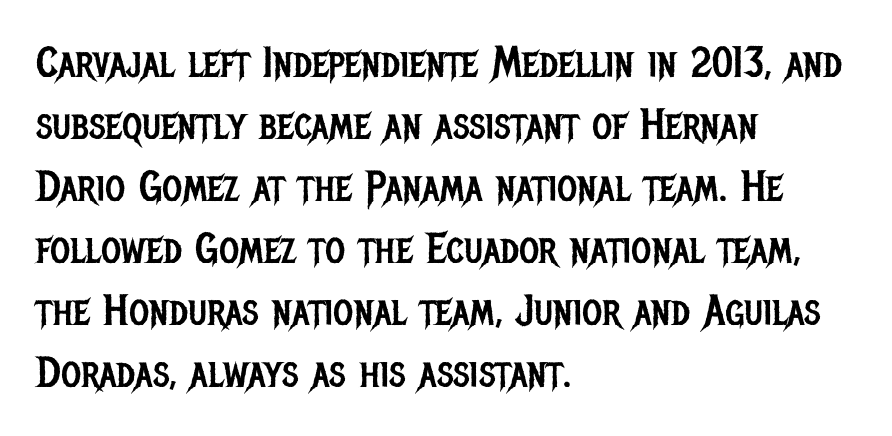
Is this a heavy cut? Hardly; it is regular or lighter. Students, observe: this is what conventionally led text looks like. These lines keep a tight, regular rhythm from letter to letter. The lines are quadded left.
